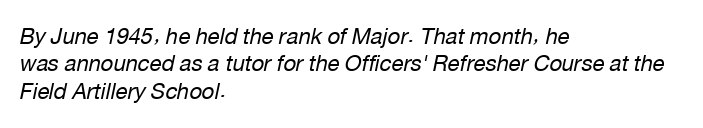
{"italic": "yes", "lean": "right", "slant_degrees": 12, "bold": "no", "underline": "no", "align": "left", "line_spacing": "normal", "line_spacing_ratio": 1.25, "letter_spacing": "normal", "letter_spacing_em": 0.0, "glyph_px": 22}
